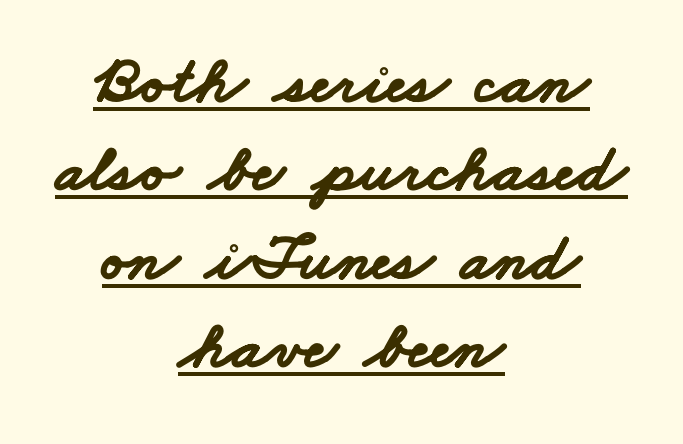
{"serif": "no", "bold": "yes", "weight": "bold", "width": "wide", "stroke_contrast": "low", "x_height": "small", "monospaced": "no", "underline": "yes", "align": "center", "line_spacing": "normal", "line_spacing_ratio": 1.32, "letter_spacing": "normal", "letter_spacing_em": 0.0, "glyph_px": 67}
